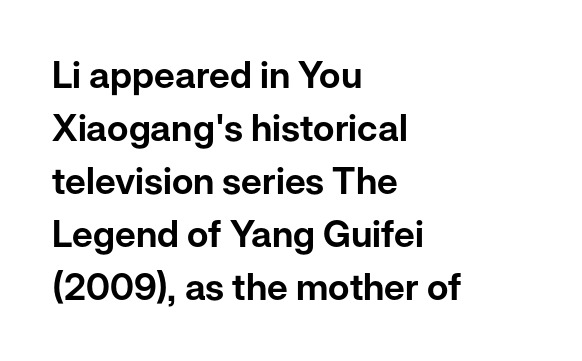
{"serif": "no", "italic": "no", "width": "normal", "stroke_contrast": "low", "x_height": "medium", "monospaced": "no", "underline": "no", "align": "left", "line_spacing": "normal", "line_spacing_ratio": 1.43, "letter_spacing": "normal", "letter_spacing_em": 0.0, "glyph_px": 37}
